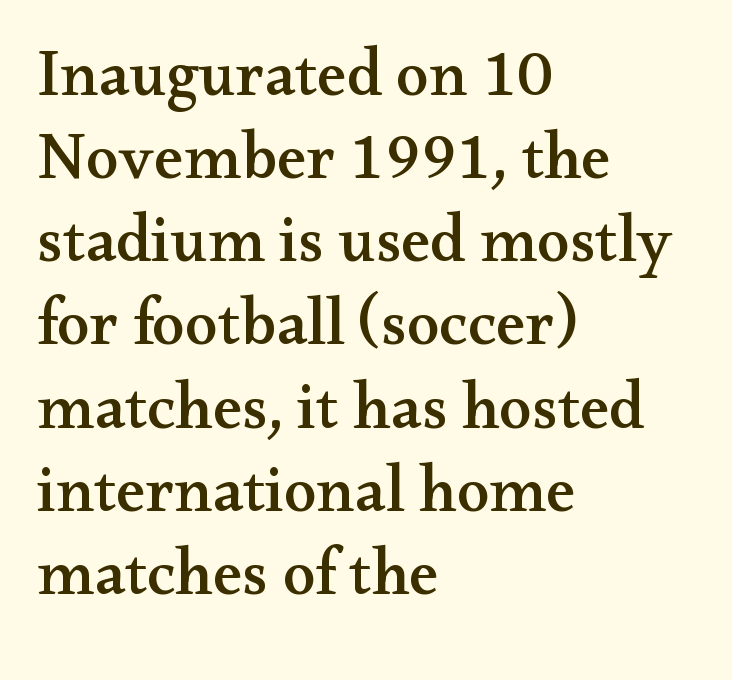
The setting favours the left margin, as ordinary paragraphs usually do. Does the leading feel generous? No, just average. Default kerning and tracking; the words read as compact shapes. This is serif lettering, the kind often seen in printed books. Proportional: the letters do not fall into vertical columns. Do the letters lean? They stand straight.
